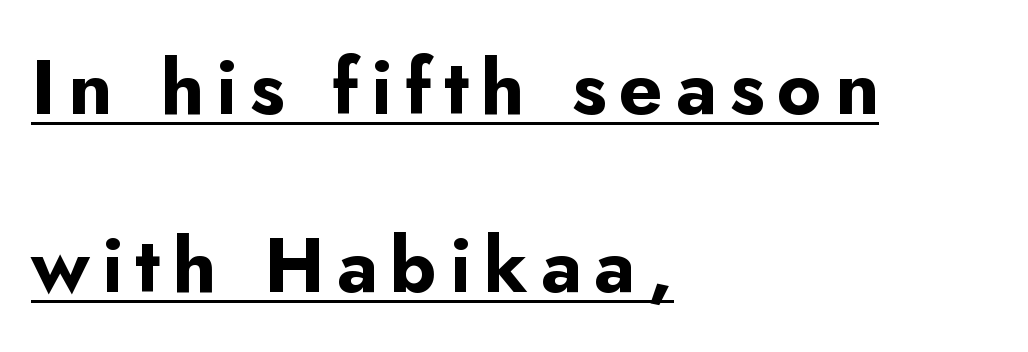
The image shows 77 px bold sans-serif type, upright; set left-aligned, loose line spacing (2.31x), underlined; low stroke contrast and a small x-height.
